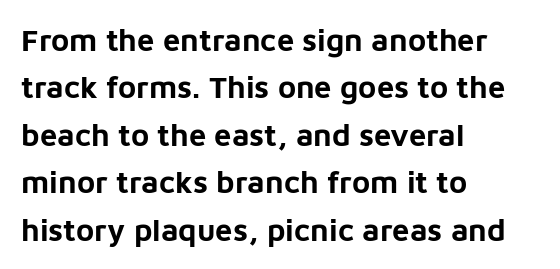
The image shows 31 px bold sans-serif type, upright; set left-aligned, normal line spacing (1.53x), normal letter spacing, not underlined; low stroke contrast and a medium x-height.
